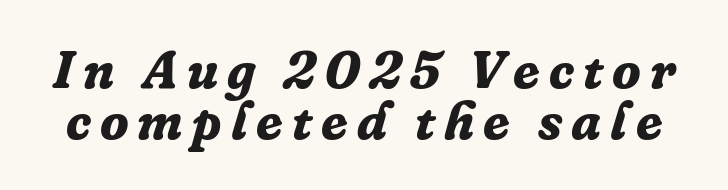
The image shows 53 px bold serif type, italic (leaning right); set tight line spacing (0.97x), not underlined; low stroke contrast and a medium x-height.
